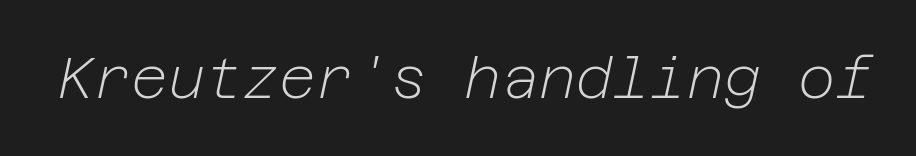
The image shows 57 px light type, italic (leaning right); set normal letter spacing, not underlined; low stroke contrast and a medium x-height.
